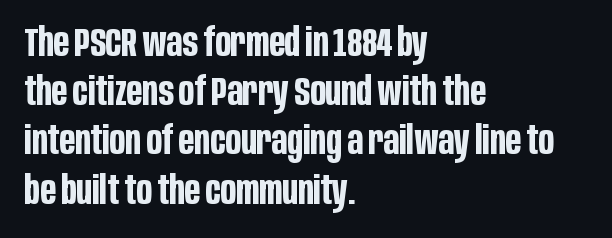
Q: Is the text bold? A: Yes.
Q: Is the text italic (slanted)? A: No, it is upright.
Q: Is the typeface a serif or a sans-serif typeface? A: Sans-serif.
Q: Is the text underlined? A: No.
Q: How is the paragraph aligned? A: Left-aligned.
Q: Is the spacing between letters normal or unusually wide? A: Normal.
Q: Width (condensed, normal, or wide)? A: Condensed.
Q: Stroke contrast? A: Low.
Q: x-height? A: Large.
Q: Monospaced? A: No.
